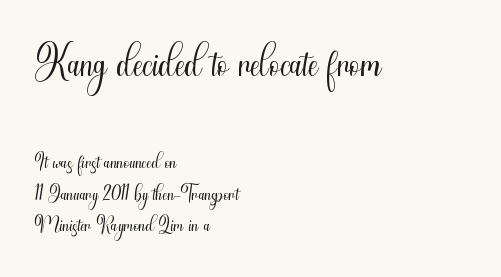
Q: Is the text bold? A: No.
Q: Is the text italic (slanted)? A: Yes.
Q: Is the typeface a serif or a sans-serif typeface? A: Sans-serif.
Q: Is the text underlined? A: No.
Q: How is the paragraph aligned? A: Left-aligned.
Q: Is the spacing between letters normal or unusually wide? A: Normal.
Q: Is the spacing between lines tight, normal or loose? A: Tight.
Q: Which block of text is set in a larger size, the first (top) or the second (bottom)? A: The first (top) one.
Q: Width (condensed, normal, or wide)? A: Condensed.
Q: Stroke contrast? A: Medium.
Q: x-height? A: Small.
Q: Monospaced? A: No.
